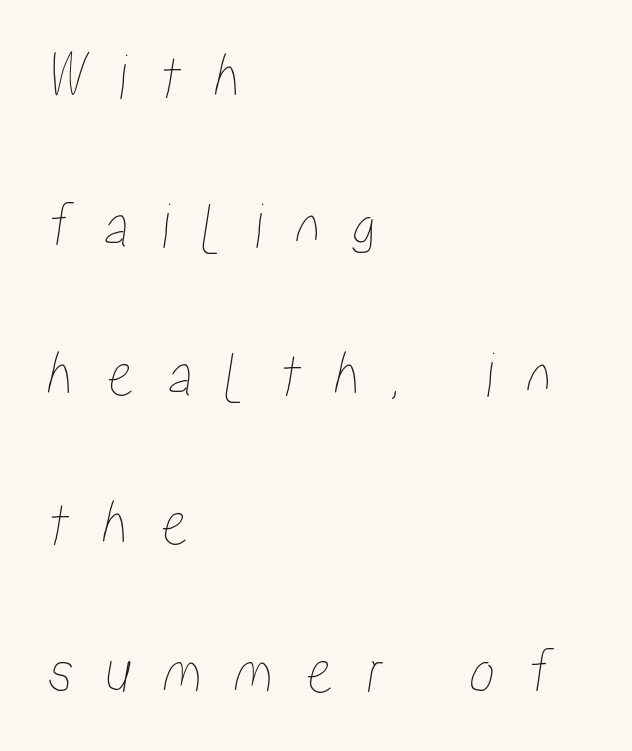
Varying glyph widths throughout — classic text-font behaviour. Letters rest on an invisible, unmarked baseline. In terms of leading, this rendering errs on the spacious side. Alignment: flush left. The passage shown has open, widely tracked lettering throughout.
